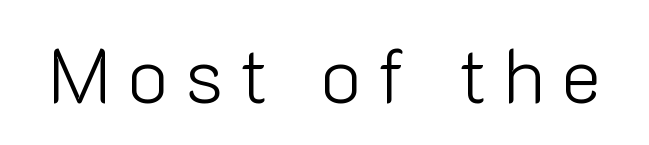
The image shows 77 px light sans-serif type, upright; set unusually wide letter spacing (+0.21 em), not underlined; low stroke contrast and a medium x-height.
